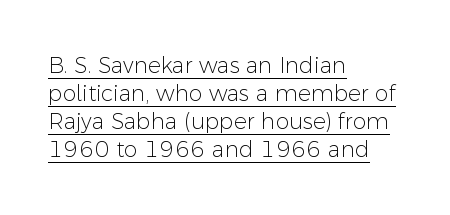
{"italic": "no", "bold": "no", "underline": "yes", "align": "left", "line_spacing": "normal", "line_spacing_ratio": 1.28, "letter_spacing": "normal", "letter_spacing_em": 0.0, "glyph_px": 22}
